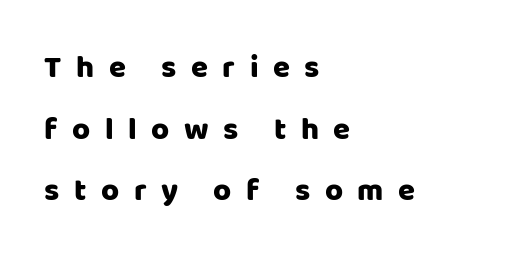
Classification — sans serif. Which margin do the lines hug? The left one — the right edge is uneven. Any mark beneath the type? The region is blank. Note the varied advance widths — an 'i' is clearly narrower than an 'm'. The typography opts for an upright posture over an oblique one. A typesetter would call this heavily tracked-out type.
